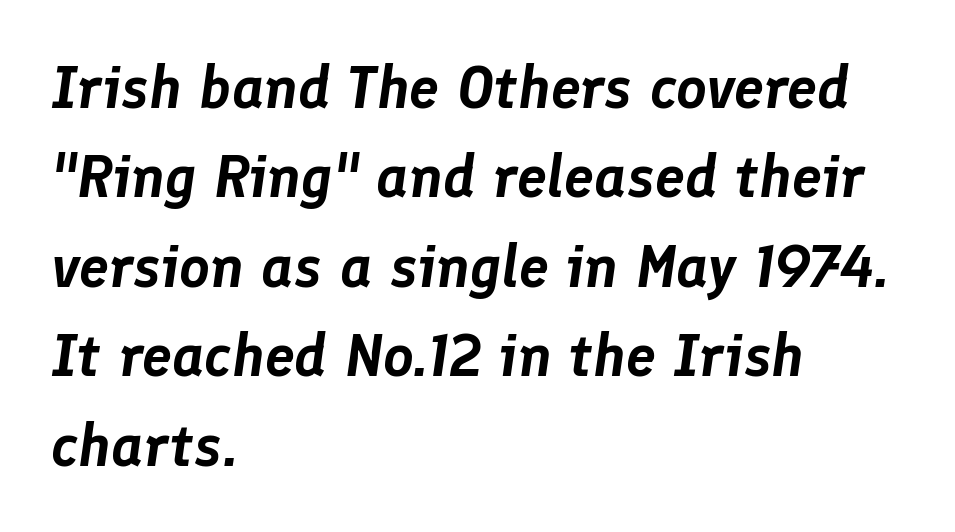
Q: Is the text italic (slanted)? A: Yes, it leans right by about 8 degrees.
Q: Is the text underlined? A: No.
Q: How is the paragraph aligned? A: Left-aligned.
Q: Is the spacing between letters normal or unusually wide? A: Normal.
Q: Is the spacing between lines tight, normal or loose? A: Normal.
Q: Width (condensed, normal, or wide)? A: Normal.
Q: Stroke contrast? A: Low.
Q: x-height? A: Medium.
Q: Monospaced? A: No.
